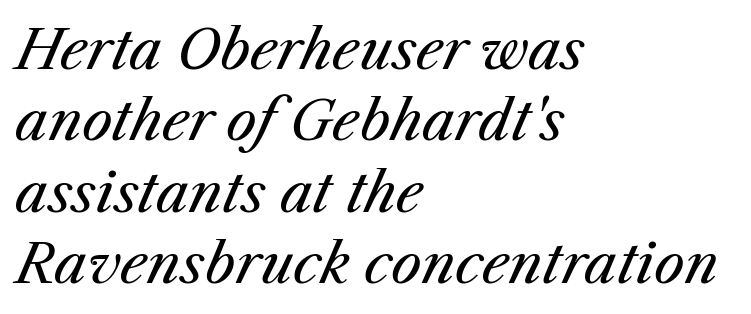
The face used here has a pronounced slope to its letters. What's the leading like? Ordinary, nothing unusual. In CSS terms this would be text-align: left. The string is rendered with underlining switched off. Caption: standard tracking, unaltered.
